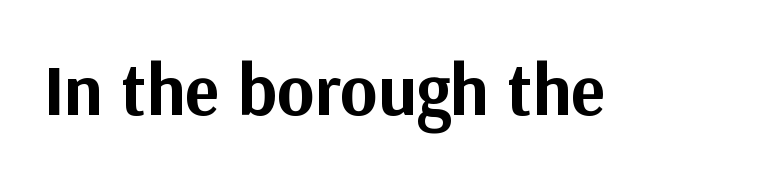
The image shows 72 px bold sans-serif type, upright; set normal letter spacing, not underlined; medium stroke contrast and a medium x-height.
